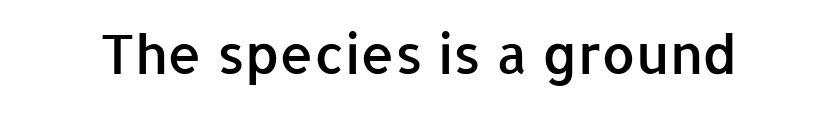
Proportional: the letters do not fall into vertical columns. How heavy is the stroke? Medium-heavy — a semibold, shy of bold. Are there feet on the stems? There aren't — it's a sans. The lettering holds an erect, upright posture throughout. Standard letterfit; no display-style spreading of the glyphs.
